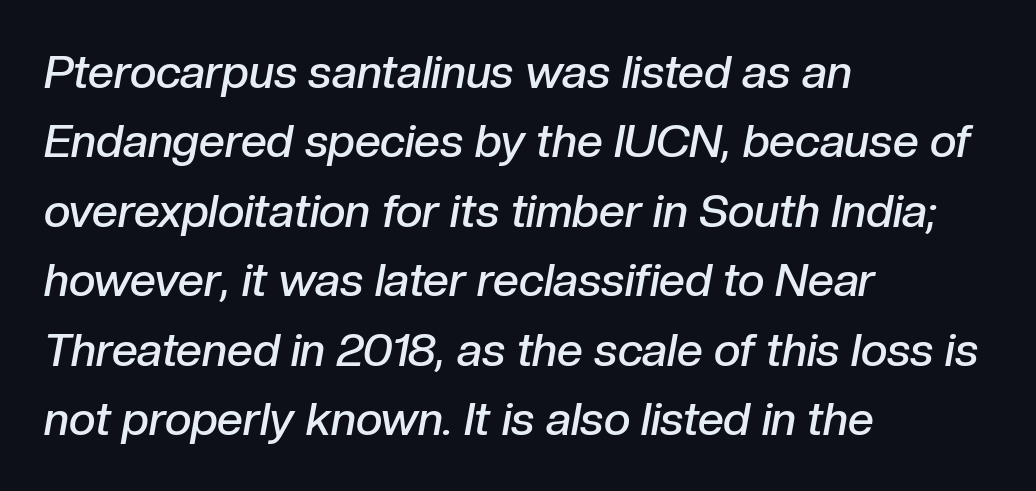
How would I describe the line gaps? Plain and ordinary. The specimen omits any rule beneath the text block's lines. When letters slant like this, we call the style italic. Line beginnings align vertically; line endings do not. The font is running at a semibold setting, under full bold. Think of a printed novel: that variable character pitch is what you see here.
